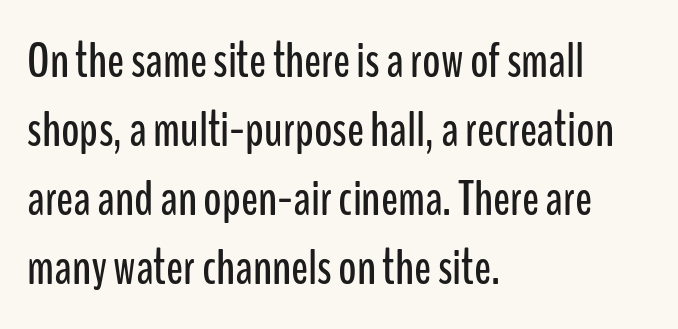
Q: Is the text italic (slanted)? A: No, it is upright.
Q: Is the typeface a serif or a sans-serif typeface? A: Sans-serif.
Q: Is the text underlined? A: No.
Q: How is the paragraph aligned? A: Left-aligned.
Q: Is the spacing between letters normal or unusually wide? A: Normal.
Q: Is the spacing between lines tight, normal or loose? A: Normal.
Q: Width (condensed, normal, or wide)? A: Condensed.
Q: Stroke contrast? A: Low.
Q: x-height? A: Medium.
Q: Monospaced? A: No.
